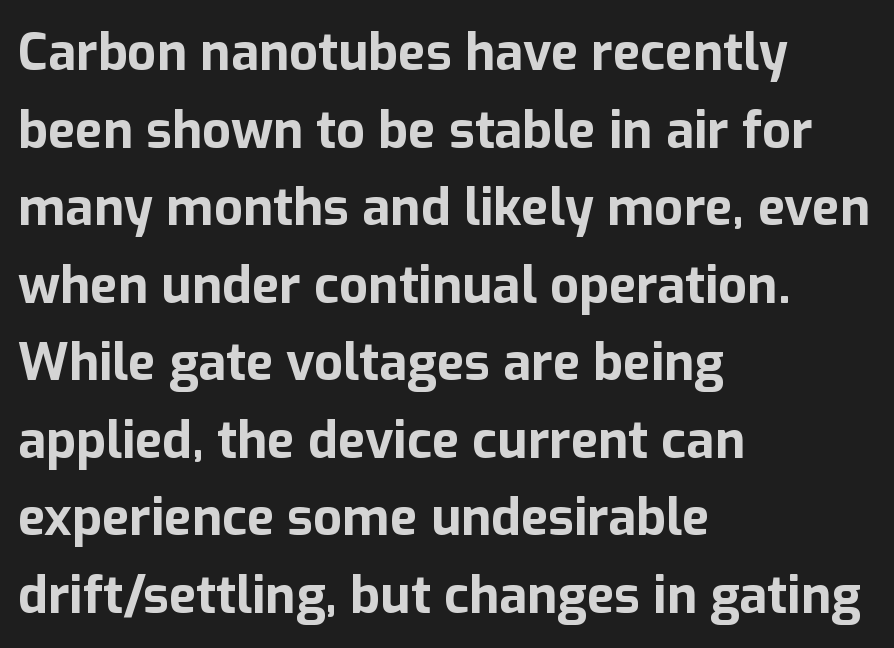
The image shows 51 px bold sans-serif type, upright; set left-aligned, normal line spacing (1.52x), normal letter spacing, not underlined; low stroke contrast and a medium x-height.
